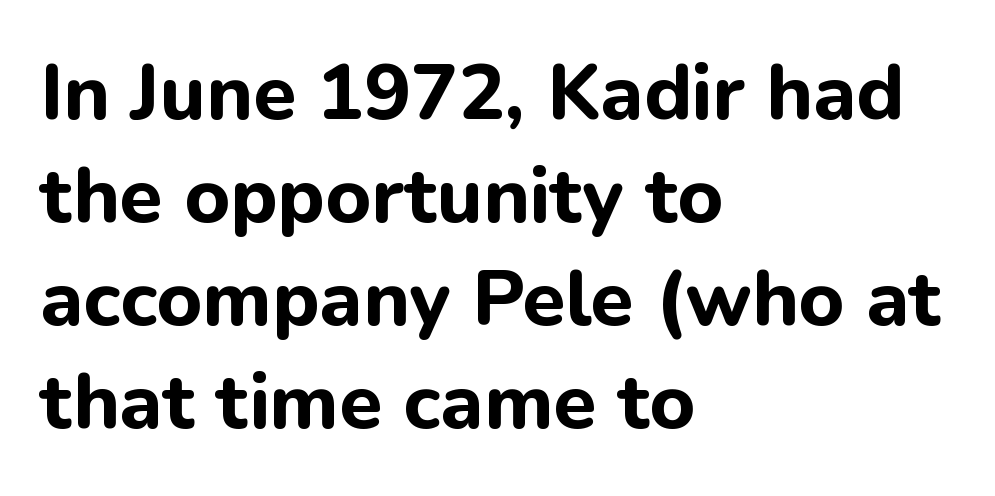
Does the lettering tilt? It doesn't — this is upright. This rendering leaves character spacing at its baseline value. Font category for this specimen: sans-serif. Visually the block forms a straight wall on the left and a jagged coastline on the right.
